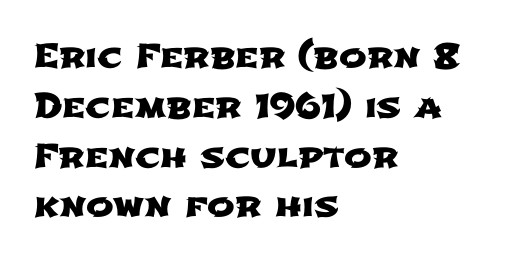
The image shows 33 px wide sans-serif type; set left-aligned, normal line spacing (1.51x), normal letter spacing, not underlined; low stroke contrast and a medium x-height.
